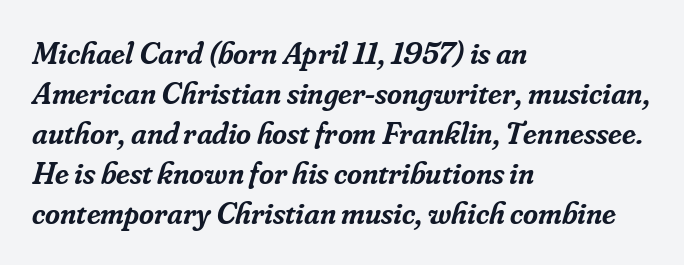
The image shows 32 px semibold serif type, italic (leaning right); set left-aligned, normal line spacing (1.25x), normal letter spacing, not underlined; low stroke contrast and a small x-height.
